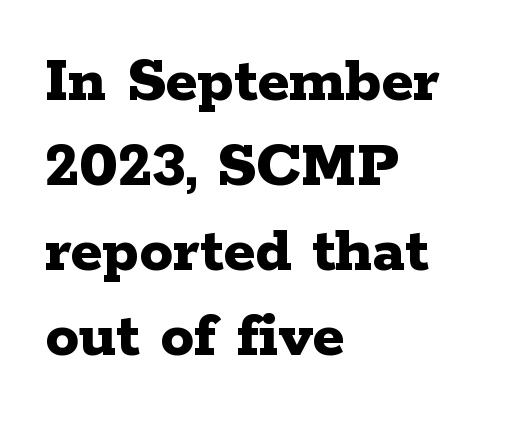
The image shows 67 px bold, wide serif type, upright; set left-aligned, normal line spacing (1.27x), normal letter spacing, not underlined; low stroke contrast and a medium x-height.
